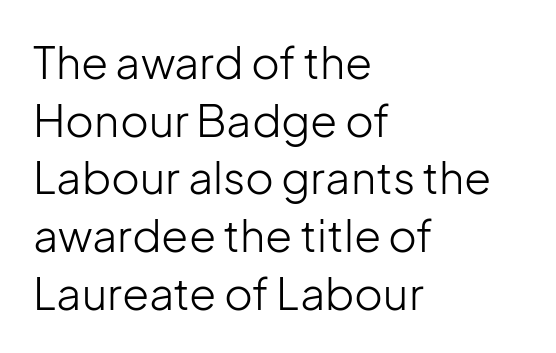
Q: Is the text bold? A: No.
Q: Is the text italic (slanted)? A: No, it is upright.
Q: Is the typeface a serif or a sans-serif typeface? A: Sans-serif.
Q: Is the text underlined? A: No.
Q: How is the paragraph aligned? A: Left-aligned.
Q: Is the spacing between letters normal or unusually wide? A: Normal.
Q: Is the spacing between lines tight, normal or loose? A: Normal.
Q: Width (condensed, normal, or wide)? A: Normal.
Q: Stroke contrast? A: Low.
Q: x-height? A: Medium.
Q: Monospaced? A: No.
